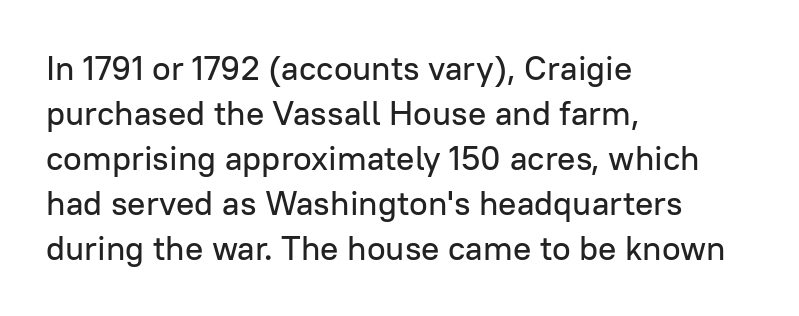
The image shows 34 px sans-serif type, upright; set left-aligned, normal line spacing (1.32x), normal letter spacing, not underlined; low stroke contrast and a medium x-height.
